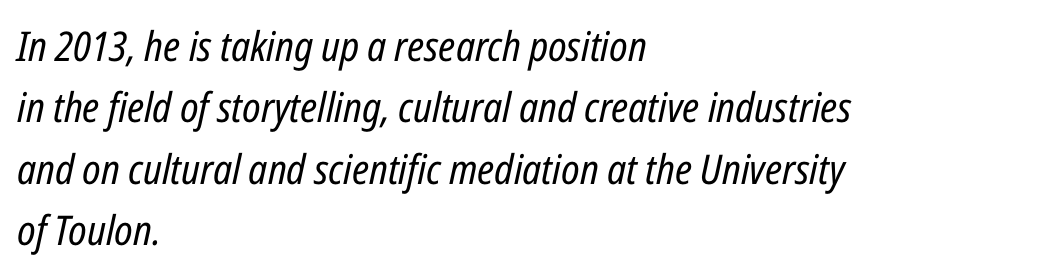
Notice how the stems are inclined rather than vertical — that's the hallmark of italics. The zone under the glyphs is completely vacant. Line beginnings align vertically; line endings do not. Spacing verdict: proportional, widths tailored to each character.
